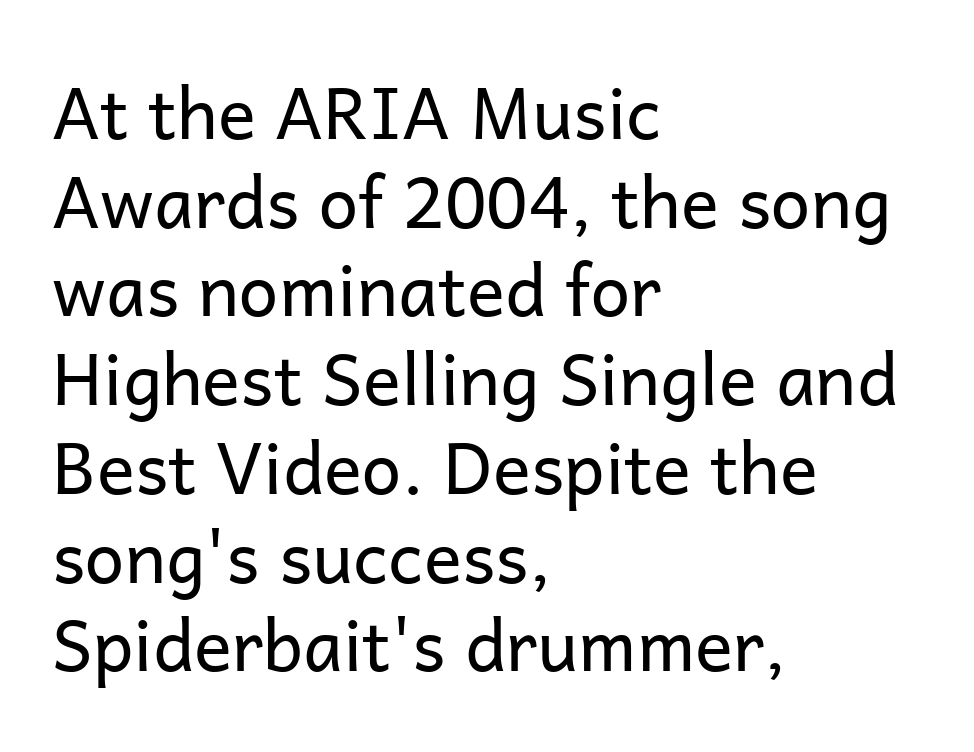
{"serif": "no", "italic": "no", "bold": "no", "weight": "regular", "width": "normal", "stroke_contrast": "low", "x_height": "medium", "monospaced": "no", "underline": "no", "align": "left", "line_spacing": "normal", "line_spacing_ratio": 1.25, "letter_spacing": "normal", "letter_spacing_em": 0.0, "glyph_px": 71}
